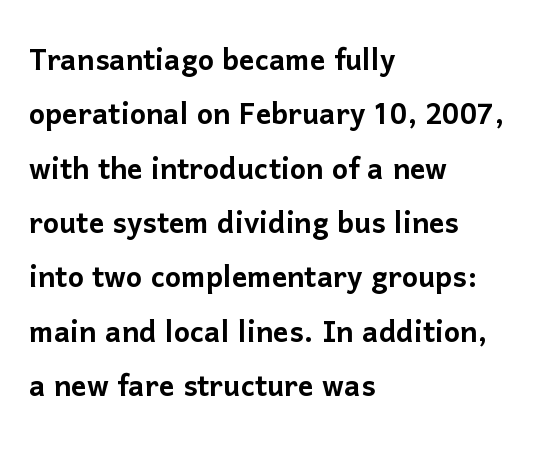
Line beginnings align vertically; line endings do not. A typesetter would mark this as roman, not italic. Font category for this specimen: sans-serif. Varying glyph widths throughout — classic text-font behaviour. There is no visible air inserted between adjacent glyphs.
